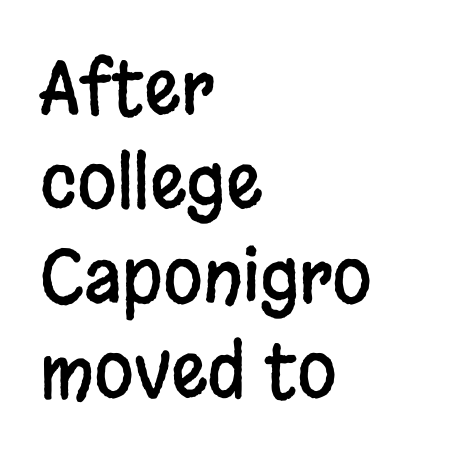
{"serif": "no", "italic": "no", "width": "condensed", "stroke_contrast": "low", "x_height": "large", "monospaced": "no", "underline": "no", "align": "left", "line_spacing": "normal", "line_spacing_ratio": 1.31, "letter_spacing": "normal", "letter_spacing_em": 0.0, "glyph_px": 72}
